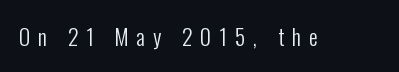
{"italic": "no", "bold": "no", "underline": "no", "letter_spacing": "wide", "letter_spacing_em": 0.36, "glyph_px": 22}
